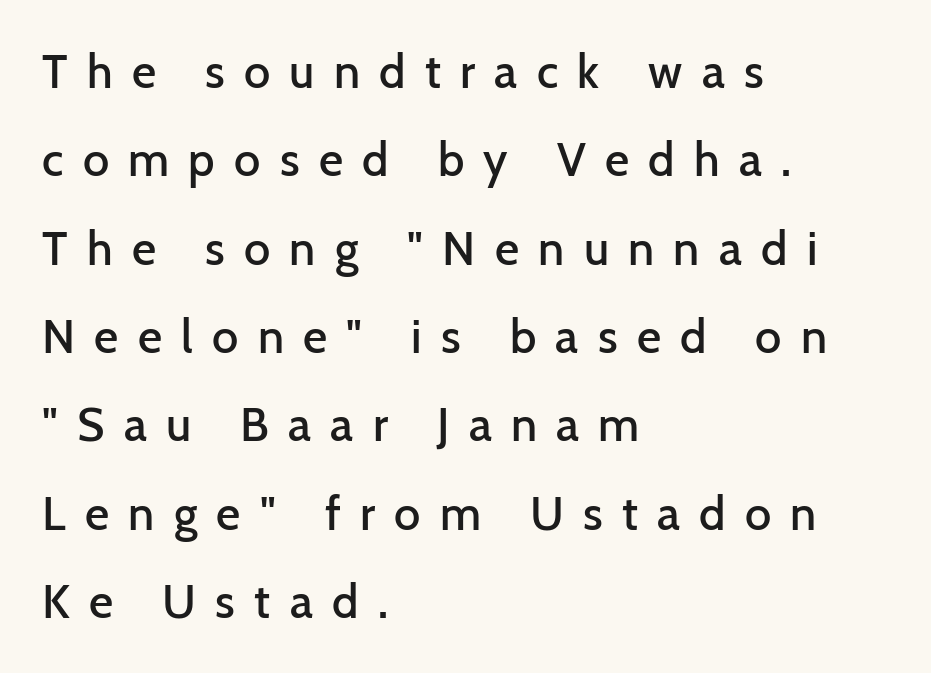
{"serif": "no", "italic": "no", "bold": "semi", "weight": "semibold", "width": "normal", "stroke_contrast": "low", "x_height": "medium", "monospaced": "no", "underline": "no", "align": "left", "line_spacing_ratio": 1.88, "letter_spacing": "wide", "letter_spacing_em": 0.41, "glyph_px": 47}
